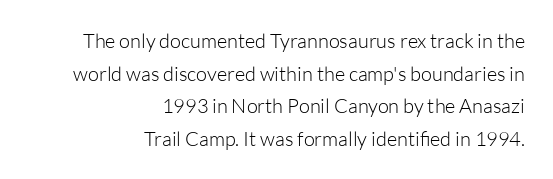
{"italic": "no", "bold": "no", "underline": "no", "align": "right", "line_spacing": "normal", "line_spacing_ratio": 1.63, "letter_spacing": "normal", "letter_spacing_em": 0.0, "glyph_px": 20}
